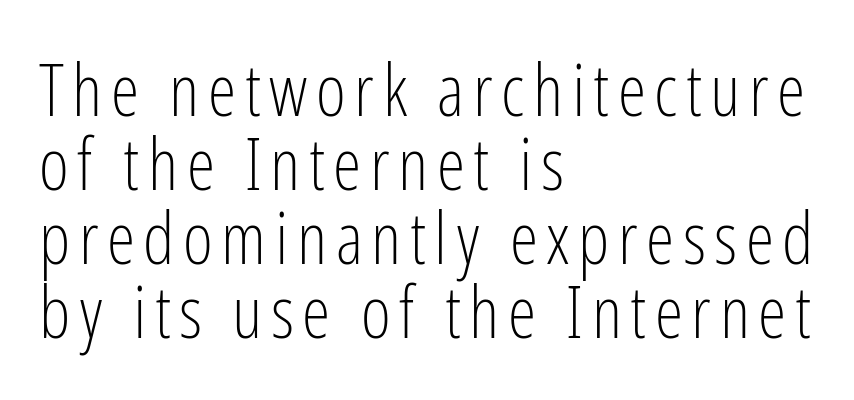
{"serif": "no", "italic": "no", "bold": "no", "weight": "light", "width": "condensed", "stroke_contrast": "low", "x_height": "medium", "monospaced": "no", "underline": "no", "align": "left", "line_spacing": "tight", "line_spacing_ratio": 1.03, "glyph_px": 72}
